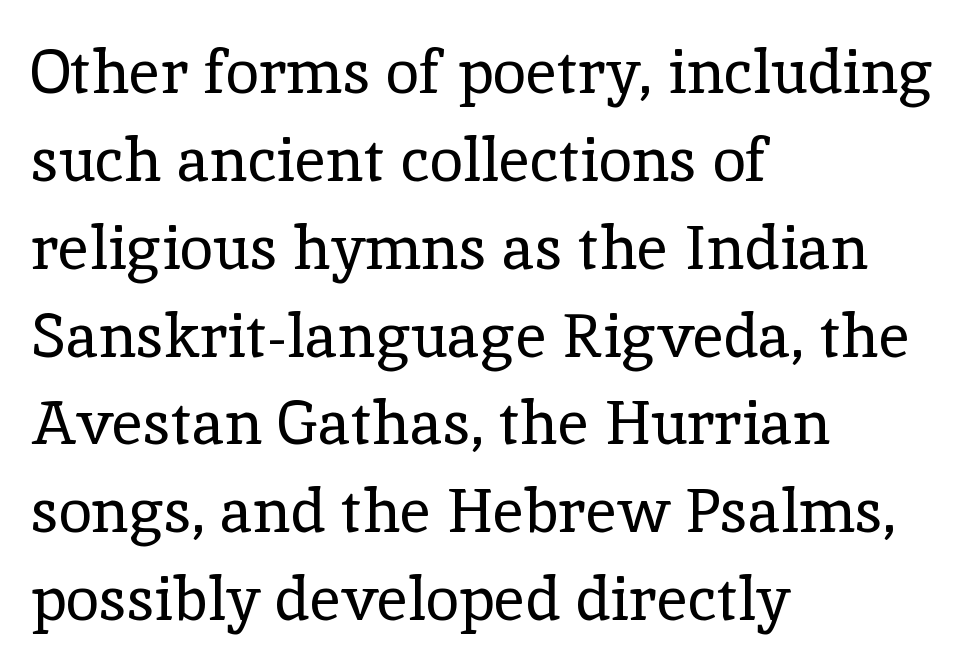
The image shows 61 px regular-weight serif type, upright; set left-aligned, normal line spacing (1.44x), normal letter spacing, not underlined; a medium x-height.
